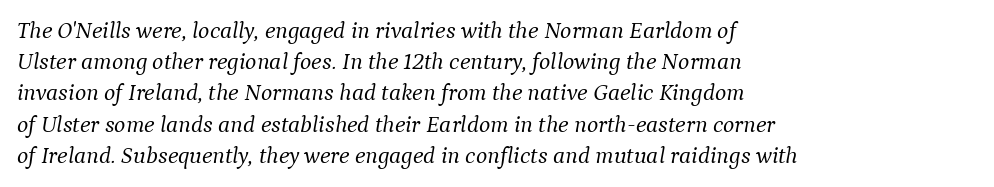
{"italic": "yes", "lean": "right", "slant_degrees": 9, "bold": "no", "underline": "no", "align": "left", "line_spacing": "normal", "line_spacing_ratio": 1.3, "letter_spacing": "normal", "letter_spacing_em": 0.0, "glyph_px": 24}
